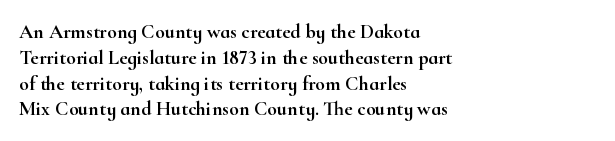
Is there any slant? The stems are plumb. Clear beneath every line of the passage. Nobody touched the tracking dial on this one. Line beginnings align vertically; line endings do not. One glance says typical: line gaps are just what's usual.
